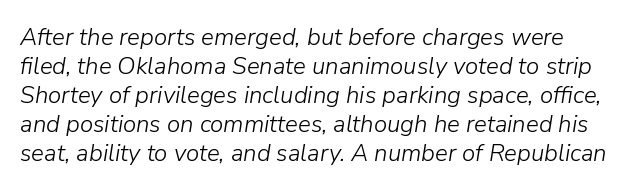
Inter-character spacing is left at the font's built-in metrics. The weight tops out at a normal text grade. Check the space under the baseline: it is left empty. The face used here has a pronounced slope to its letters.
